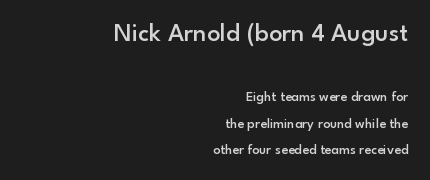
Q: Is the text bold? A: Semi-bold.
Q: Is the text italic (slanted)? A: No, it is upright.
Q: Is the text underlined? A: No.
Q: How is the paragraph aligned? A: Right-aligned.
Q: Is the spacing between letters normal or unusually wide? A: Normal.
Q: Which block of text is set in a larger size, the first (top) or the second (bottom)? A: The first (top) one.
